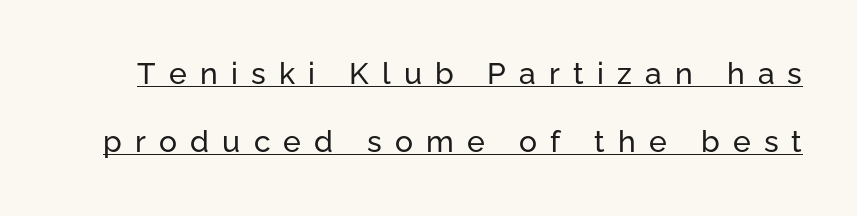
{"serif": "no", "italic": "no", "width": "normal", "stroke_contrast": "low", "x_height": "medium", "monospaced": "no", "underline": "yes", "line_spacing": "loose", "line_spacing_ratio": 2.27, "letter_spacing": "wide", "letter_spacing_em": 0.44, "glyph_px": 30}
